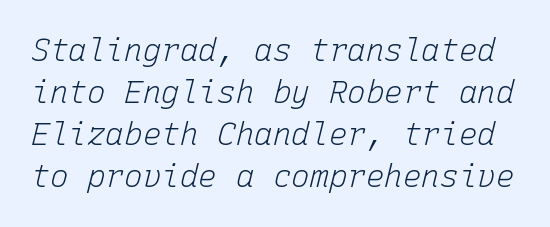
Q: Is the text bold? A: No.
Q: Is the text italic (slanted)? A: Yes, it leans right by about 15 degrees.
Q: Is the text underlined? A: No.
Q: Is the spacing between letters normal or unusually wide? A: Normal.
Q: Is the spacing between lines tight, normal or loose? A: Normal.
Q: Width (condensed, normal, or wide)? A: Normal.
Q: Stroke contrast? A: Low.
Q: x-height? A: Medium.
Q: Monospaced? A: Yes.
